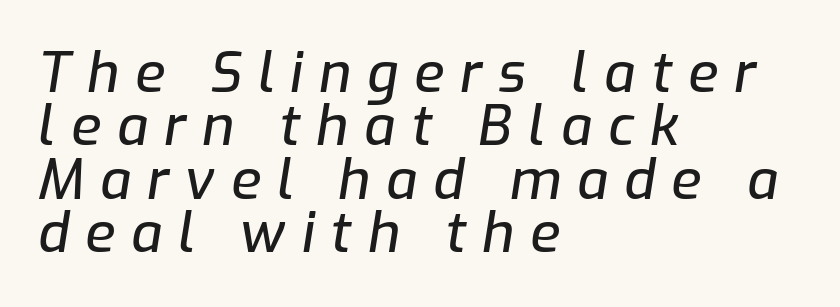
A bare baseline throughout the passage. Students, note that the glyphs here are deliberately spaced far apart. Every row of glyphs begins at an identical x-position on the left. The block of text is dense from top to bottom, with scant space between rows.
